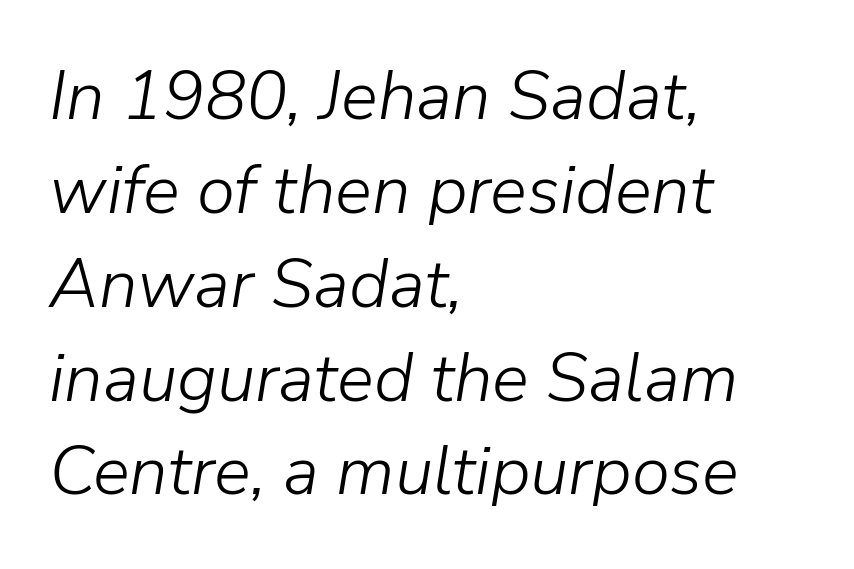
{"italic": "yes", "lean": "right", "slant_degrees": 9, "bold": "no", "weight": "light", "width": "normal", "stroke_contrast": "low", "x_height": "medium", "monospaced": "no", "underline": "no", "align": "left", "line_spacing": "normal", "line_spacing_ratio": 1.36, "letter_spacing": "normal", "letter_spacing_em": 0.0, "glyph_px": 69}
